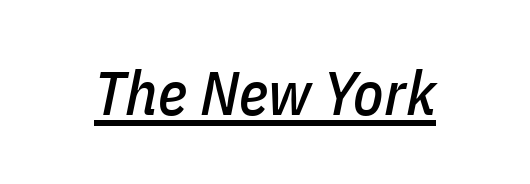
Observe the ordinary spacing: letters are neighbours, not strangers. Decoration check: the copy is underlined. The face used here is proportionally spaced, like ordinary book or web type. This is oblique type, the kind used for emphasis or titles.
